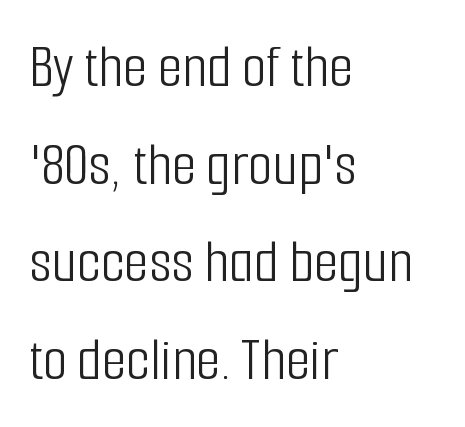
The typesetter chose a ragged-right arrangement here. The string is rendered with underlining switched off. Italic: no, the glyphs are upright roman. Character widths vary here, with narrow letters taking less room than wide ones.
